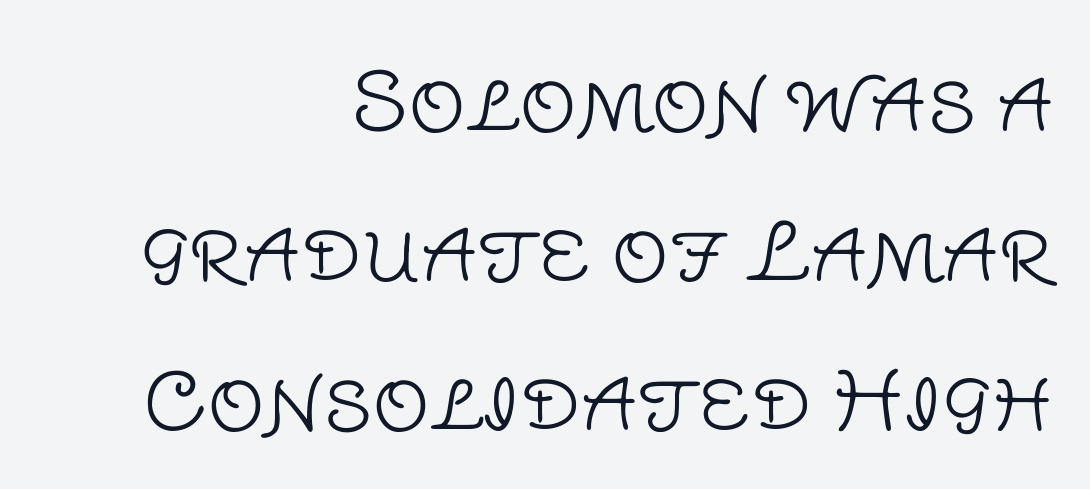
Q: Is the text bold? A: No.
Q: Is the text italic (slanted)? A: Yes.
Q: Is the typeface a serif or a sans-serif typeface? A: Sans-serif.
Q: Is the text underlined? A: No.
Q: How is the paragraph aligned? A: Right-aligned.
Q: Is the spacing between letters normal or unusually wide? A: Normal.
Q: Width (condensed, normal, or wide)? A: Normal.
Q: Stroke contrast? A: Low.
Q: x-height? A: Large.
Q: Monospaced? A: No.
